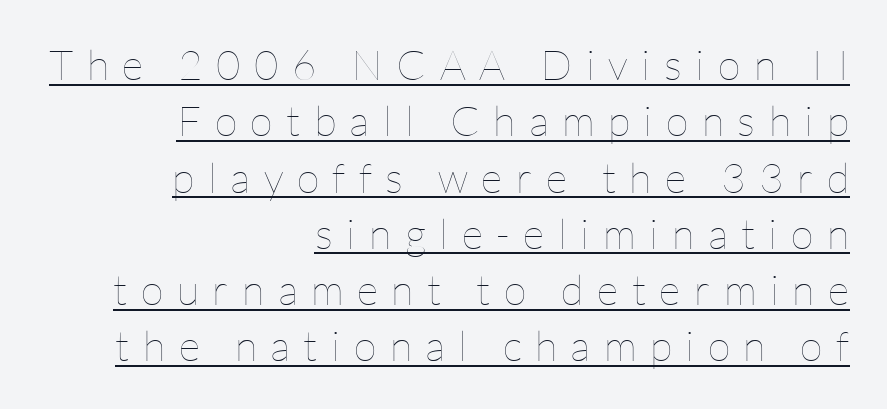
The image shows 42 px thin type, upright; set right-aligned, normal line spacing (1.34x), unusually wide letter spacing (+0.32 em), underlined; low stroke contrast and a medium x-height.
